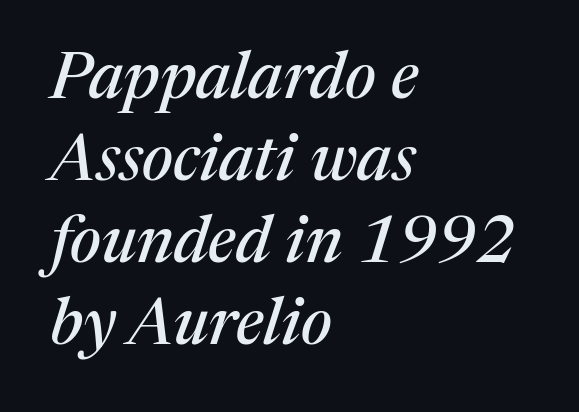
{"serif": "yes", "italic": "yes", "lean": "right", "slant_degrees": 17, "width": "normal", "stroke_contrast": "medium", "x_height": "medium", "monospaced": "no", "underline": "no", "align": "left", "line_spacing": "normal", "line_spacing_ratio": 1.26, "letter_spacing": "normal", "letter_spacing_em": 0.0, "glyph_px": 65}
